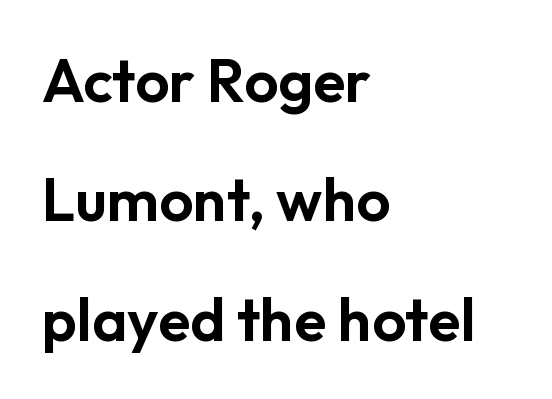
Q: Is the text italic (slanted)? A: No, it is upright.
Q: Is the typeface a serif or a sans-serif typeface? A: Sans-serif.
Q: Is the text underlined? A: No.
Q: How is the paragraph aligned? A: Left-aligned.
Q: Is the spacing between letters normal or unusually wide? A: Normal.
Q: Is the spacing between lines tight, normal or loose? A: Loose.
Q: Width (condensed, normal, or wide)? A: Normal.
Q: Stroke contrast? A: Low.
Q: x-height? A: Medium.
Q: Monospaced? A: No.
